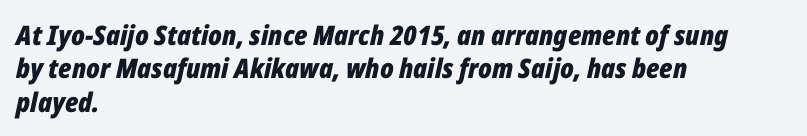
Q: Is the text bold? A: Yes.
Q: Is the text italic (slanted)? A: Yes, it leans right by about 12 degrees.
Q: Is the text underlined? A: No.
Q: How is the paragraph aligned? A: Left-aligned.
Q: Is the spacing between letters normal or unusually wide? A: Normal.
